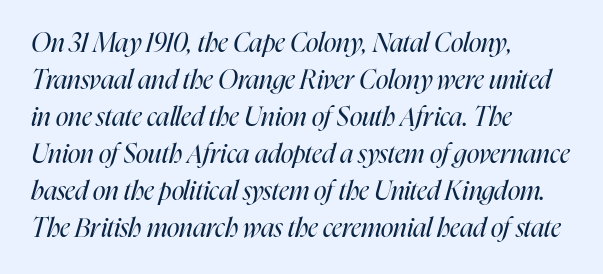
Q: Is the text bold? A: No.
Q: Is the text italic (slanted)? A: Yes, it leans right by about 16 degrees.
Q: Is the text underlined? A: No.
Q: How is the paragraph aligned? A: Left-aligned.
Q: Is the spacing between letters normal or unusually wide? A: Normal.
Q: Is the spacing between lines tight, normal or loose? A: Normal.
